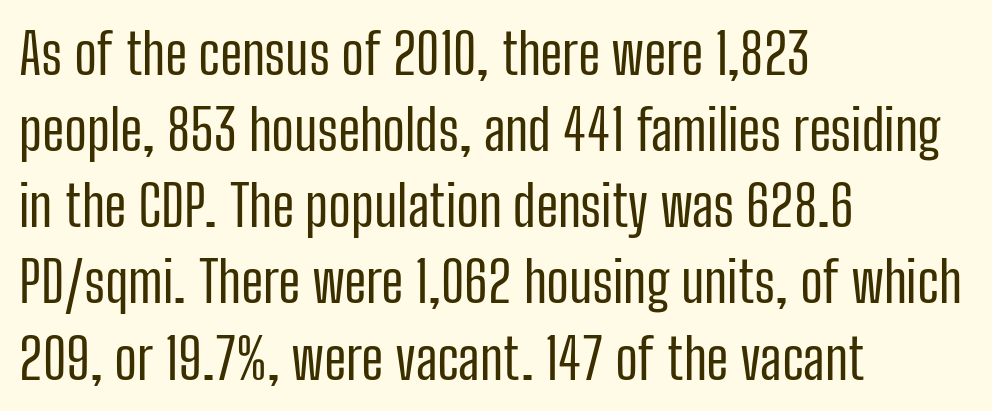
The setting favours the left margin, as ordinary paragraphs usually do. Serif or sans? Sans — the stroke terminals are bare. The cut favours lightness, reaching ordinary text weight at its darkest. Rule under the text: the space is simply empty.
